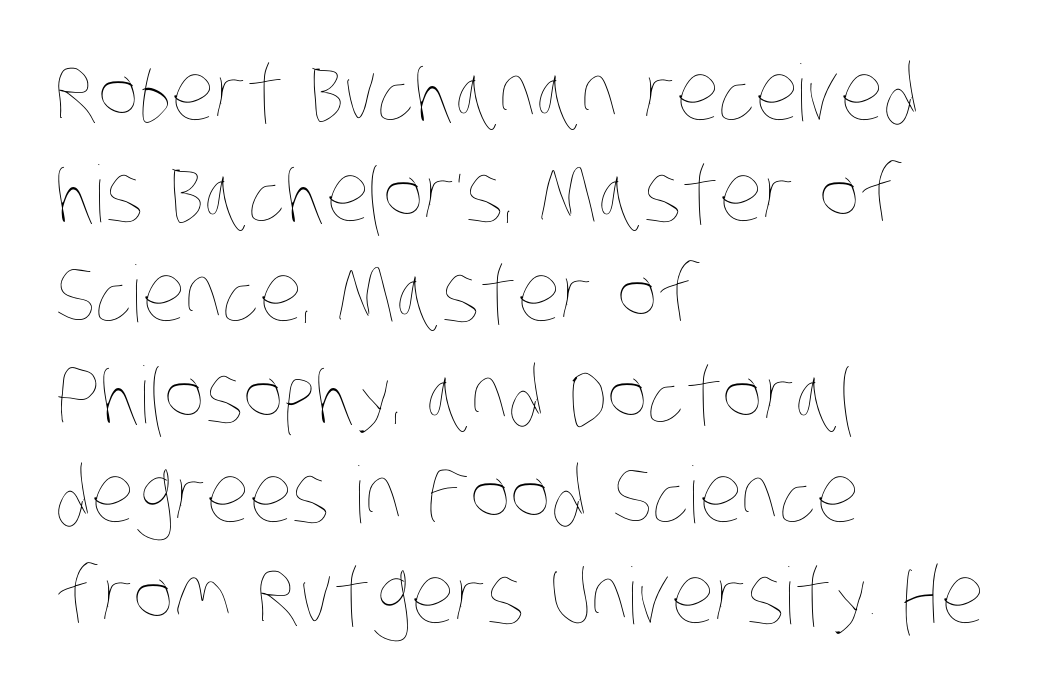
Q: Is the text bold? A: No.
Q: Is the text underlined? A: No.
Q: How is the paragraph aligned? A: Left-aligned.
Q: Is the spacing between letters normal or unusually wide? A: Normal.
Q: Is the spacing between lines tight, normal or loose? A: Normal.
Q: Width (condensed, normal, or wide)? A: Condensed.
Q: Stroke contrast? A: Low.
Q: x-height? A: Large.
Q: Monospaced? A: No.
